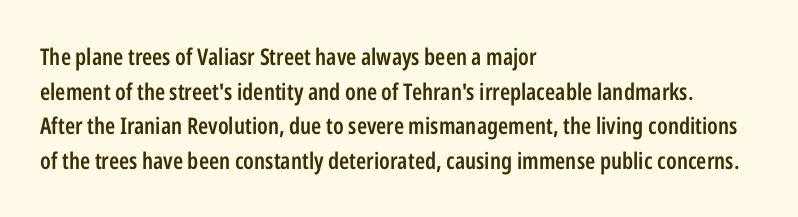
{"italic": "no", "bold": "semi", "underline": "no", "align": "left", "line_spacing": "normal", "line_spacing_ratio": 1.51, "letter_spacing": "normal", "letter_spacing_em": 0.0, "glyph_px": 23}
